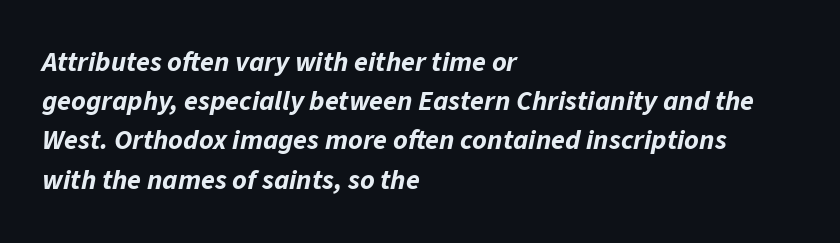
The image shows 28 px bold type, italic (leaning right); set left-aligned, normal line spacing (1.4x), normal letter spacing, not underlined; low stroke contrast and a medium x-height.
